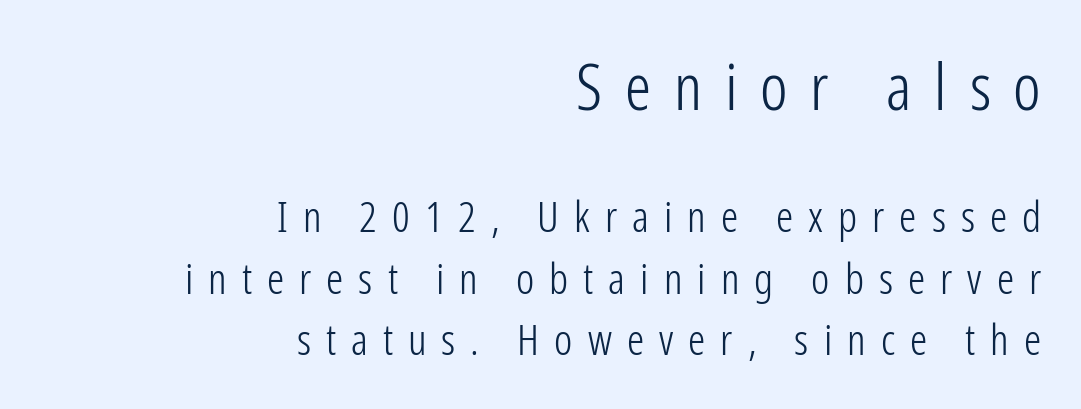
{"serif": "no", "italic": "no", "bold": "no", "weight": "light", "width": "condensed", "stroke_contrast": "low", "x_height": "medium", "monospaced": "no", "underline": "no", "align": "right", "line_spacing": "normal", "line_spacing_ratio": 1.44, "letter_spacing": "wide", "letter_spacing_em": 0.35, "larger_block": "first", "size_ratio": 1.51, "glyph_px": 65}
